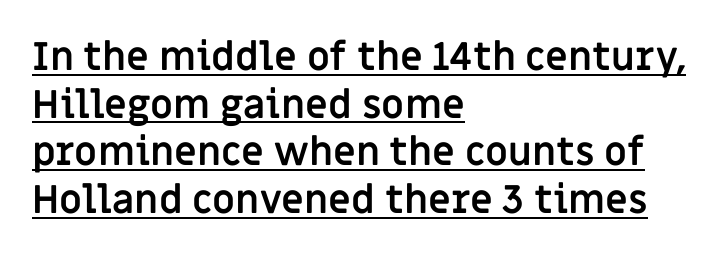
{"serif": "no", "italic": "no", "bold": "yes", "weight": "semibold", "width": "normal", "stroke_contrast": "low", "x_height": "large", "monospaced": "no", "underline": "yes", "align": "left", "line_spacing_ratio": 1.22, "letter_spacing": "normal", "letter_spacing_em": 0.0, "glyph_px": 39}
